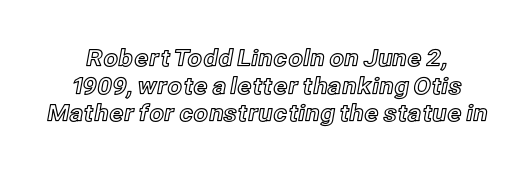
{"underline": "no", "line_spacing_ratio": 1.2, "letter_spacing": "normal", "letter_spacing_em": 0.0, "glyph_px": 23}
